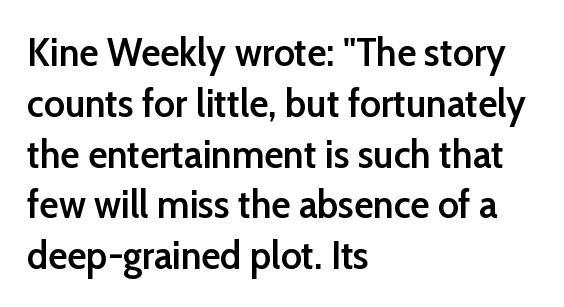
{"serif": "no", "italic": "no", "bold": "semi", "weight": "semibold", "width": "normal", "stroke_contrast": "low", "x_height": "medium", "monospaced": "no", "underline": "no", "align": "left", "line_spacing": "normal", "line_spacing_ratio": 1.27, "letter_spacing": "normal", "letter_spacing_em": 0.0, "glyph_px": 40}
